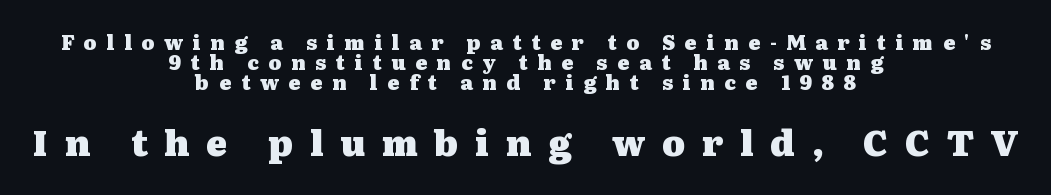
Q: Is the text bold? A: Yes.
Q: Is the text italic (slanted)? A: No, it is upright.
Q: Is the typeface a serif or a sans-serif typeface? A: Serif.
Q: Is the text underlined? A: No.
Q: How is the paragraph aligned? A: Centered.
Q: Is the spacing between letters normal or unusually wide? A: Unusually wide.
Q: Is the spacing between lines tight, normal or loose? A: Tight.
Q: Which block of text is set in a larger size, the first (top) or the second (bottom)? A: The second (bottom) one.
Q: Width (condensed, normal, or wide)? A: Wide.
Q: Stroke contrast? A: Medium.
Q: x-height? A: Medium.
Q: Monospaced? A: No.
